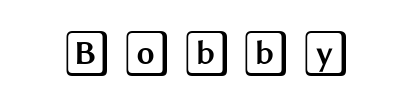
{"italic": "no", "width": "wide", "x_height": "large", "underline": "no", "letter_spacing": "wide", "letter_spacing_em": 0.2, "glyph_px": 46}
